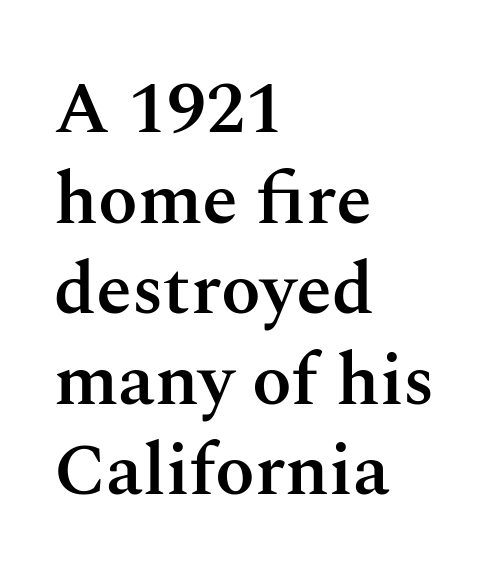
The image shows 73 px semibold serif type, upright; set left-aligned, line spacing 1.24x, normal letter spacing, not underlined; medium stroke contrast and a medium x-height.
